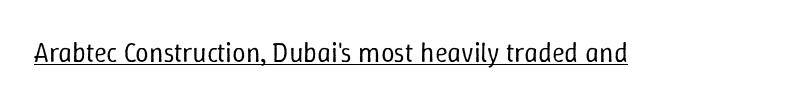
Q: Is the text bold? A: No.
Q: Is the text italic (slanted)? A: No, it is upright.
Q: Is the text underlined? A: Yes.
Q: Is the spacing between letters normal or unusually wide? A: Normal.
